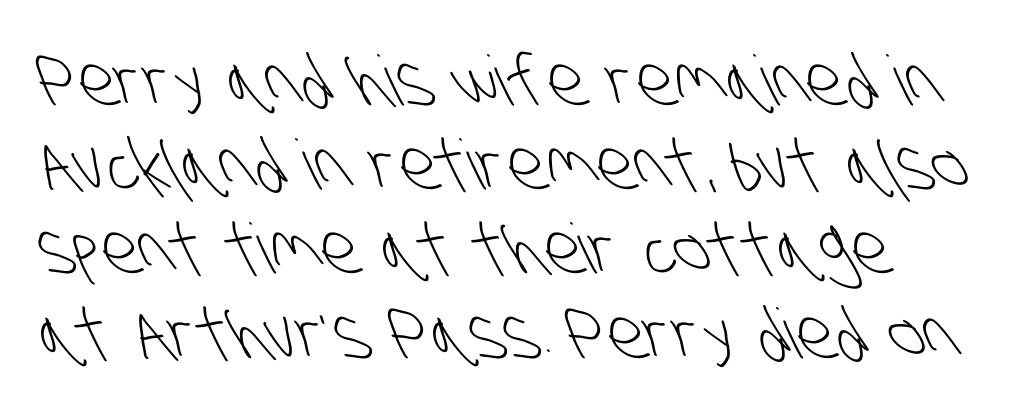
{"serif": "no", "bold": "no", "weight": "light", "width": "condensed", "stroke_contrast": "low", "x_height": "large", "monospaced": "no", "underline": "no", "line_spacing_ratio": 1.22, "letter_spacing": "normal", "letter_spacing_em": 0.0, "glyph_px": 69}
